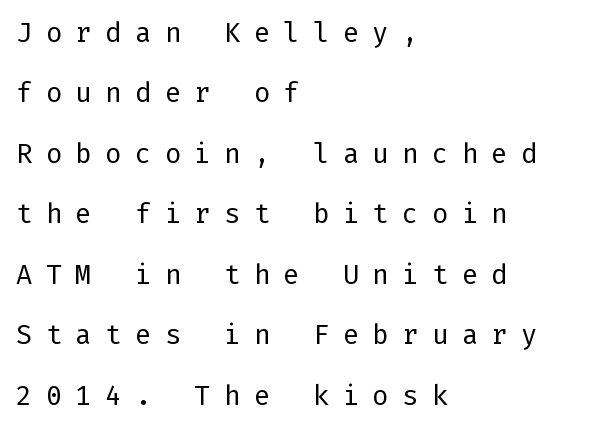
Q: Is the text bold? A: No.
Q: Is the text italic (slanted)? A: No, it is upright.
Q: Is the text underlined? A: No.
Q: How is the paragraph aligned? A: Left-aligned.
Q: Is the spacing between letters normal or unusually wide? A: Unusually wide.
Q: Is the spacing between lines tight, normal or loose? A: Loose.
